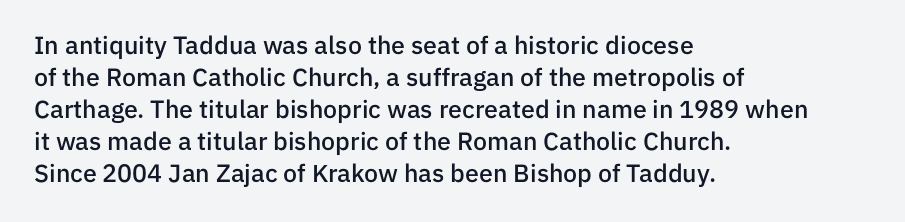
Tracking value appears to be zero — textbook default spacing. Weight check: semibold — heavier than regular, not quite bold. Line starts are locked; line ends wander. How would I describe the line gaps? Plain and ordinary. The gap between lines stays unmarked. Posture: straight, roman, zero tilt.
